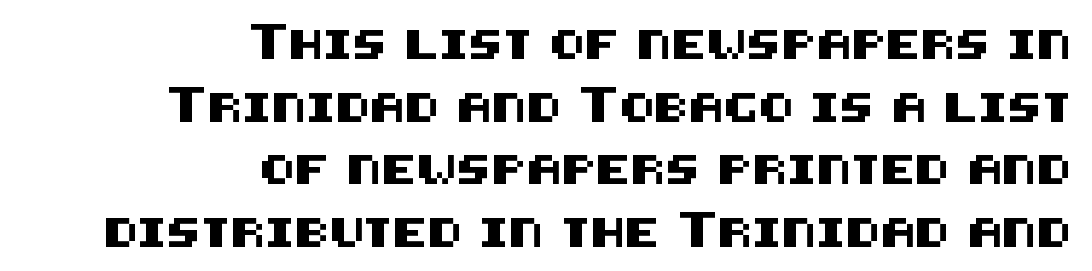
The image shows 29 px sans-serif type, upright; set right-aligned, loose line spacing (2.16x), normal letter spacing, not underlined; medium stroke contrast and a large x-height.
